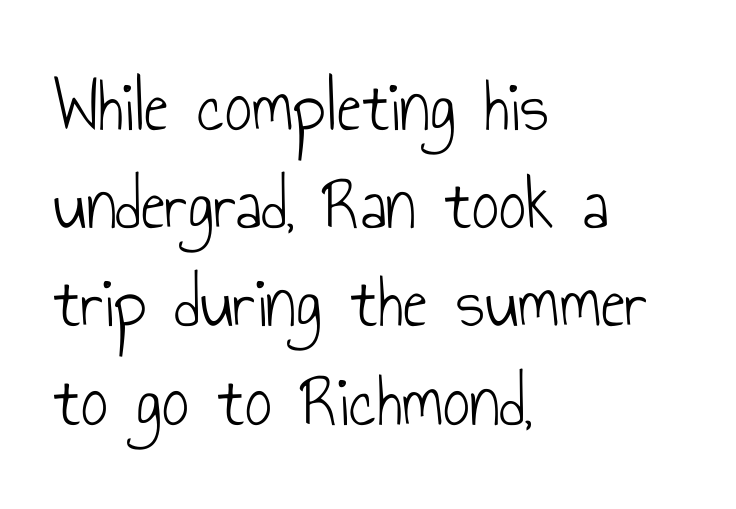
The font's upright variant was chosen for this text. Look at the tracking — it's just the regular setting, nothing added. The paragraph has a hard left edge and a soft right edge. This sample keeps an unexceptional amount of space between lines. Has an underline been added? It has not.
